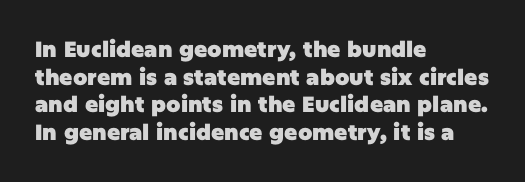
The image shows 22 px bold type, upright; set left-aligned, normal line spacing (1.26x), normal letter spacing, not underlined.
